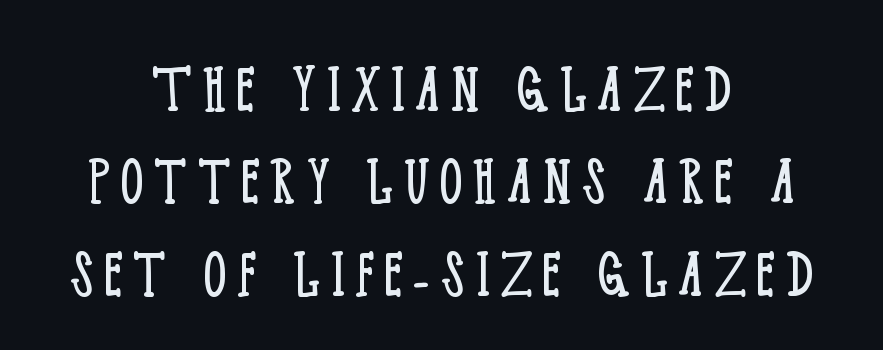
The strokes are not fattened; the text isn't bold. Note: serifs present on the glyphs. A roman cut, with each character standing at attention. Line starts and ends both wander, symmetrically. The foot of each line stays bare and open.
